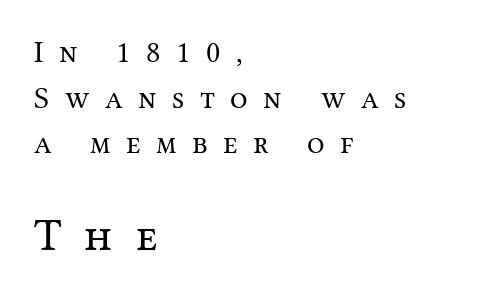
The image shows 46 px regular-weight serif type, upright; set left-aligned, normal line spacing (1.47x), unusually wide letter spacing (+0.5 em), not underlined; the second (bottom) block is 1.48x larger; medium stroke contrast and a medium x-height.
